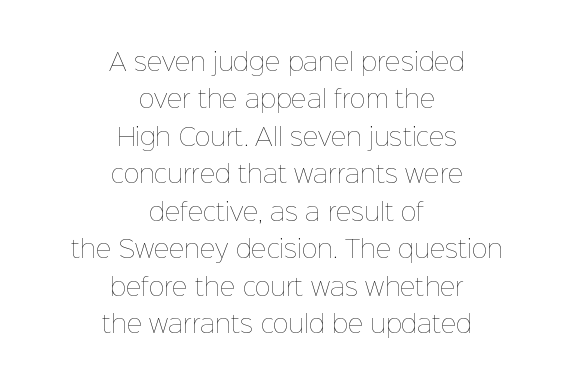
The image shows 24 px text type, upright; set centered, normal line spacing (1.56x), normal letter spacing, not underlined.
